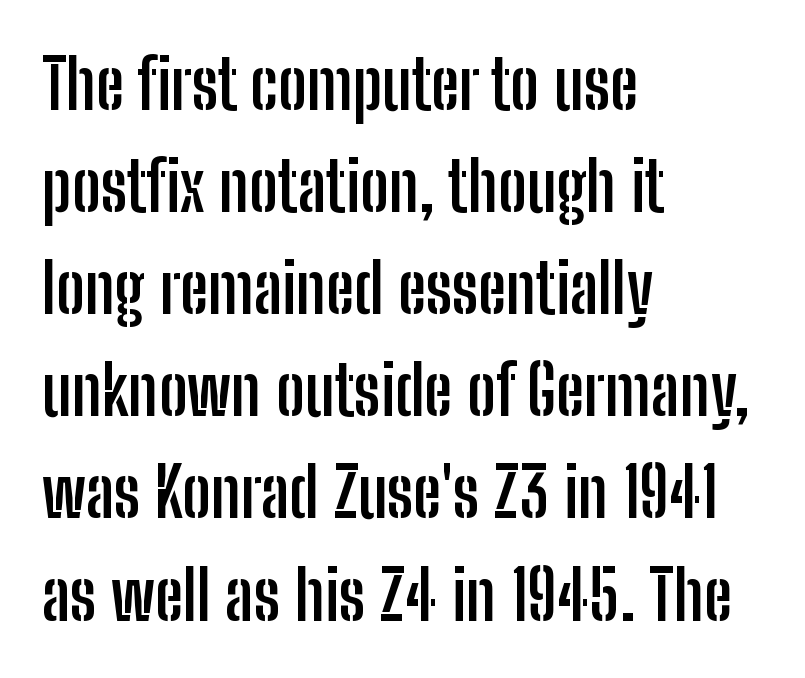
Stroke thickness is high; the sample reads as a true bold. Do the characters align in a grid? No, the font is proportional. Inter-character spacing is left at the font's built-in metrics. The space directly below the letters is spotless. Alignment: flush left.
